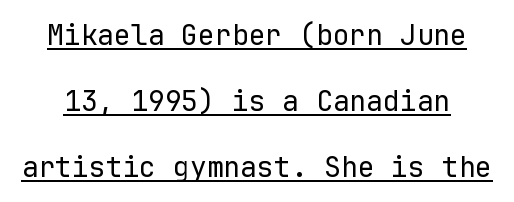
The lettering stays uniformly vertical, giving the passage a roman look. The leading is generous, giving the passage an open texture. Does the type have serifs? No, each stem ends abruptly. No chunkiness to these letters — they're not bold.
